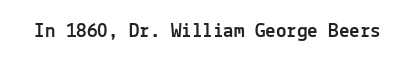
The image shows 21 px text type, upright; set normal letter spacing, not underlined.
